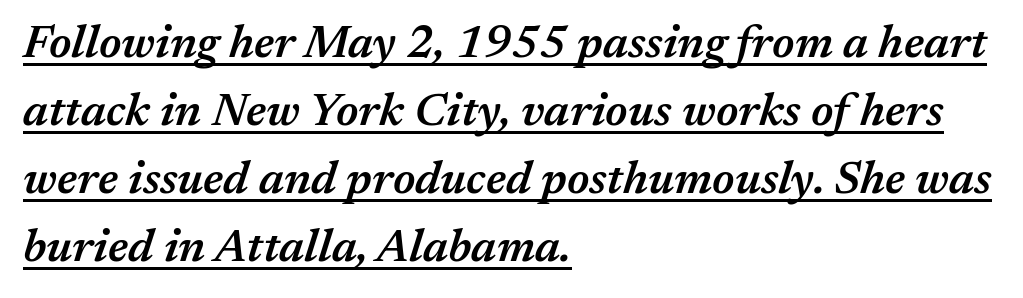
Slant detected: the letters are inclined. Students, observe the line beneath the letters — that is underlining. Does the weight exceed regular? Yes, but only to semibold. The rag falls on the right side of this text block. Here the designer chose a conventional face with non-uniform glyph widths. Notice how descenders clear the ascenders below comfortably — that's standard leading.
